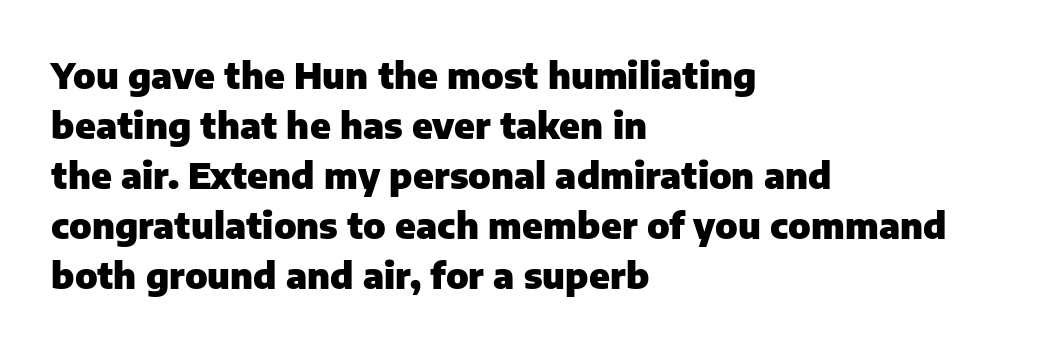
The image shows 36 px heavy sans-serif type, upright; set left-aligned, normal line spacing (1.39x), normal letter spacing, not underlined; low stroke contrast and a medium x-height.
